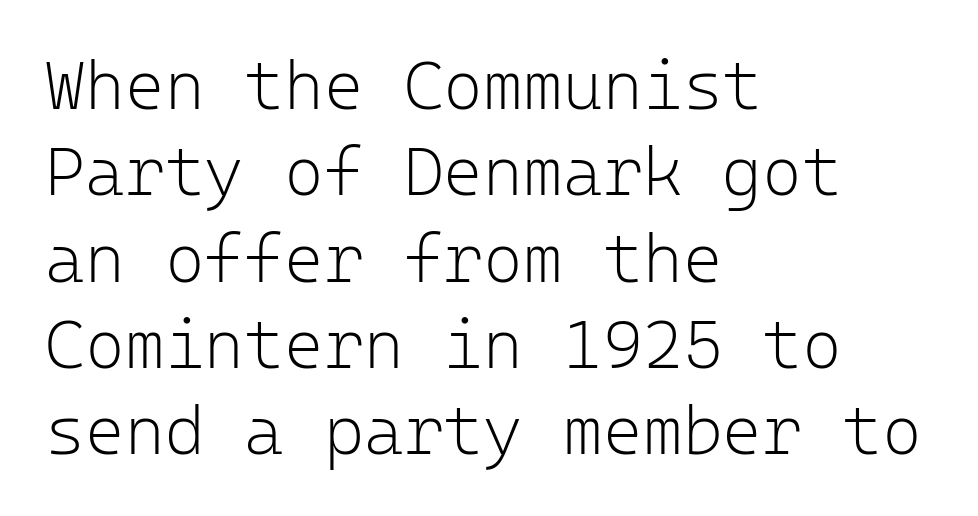
Q: Is the text bold? A: No.
Q: Is the text italic (slanted)? A: No, it is upright.
Q: Is the typeface a serif or a sans-serif typeface? A: Sans-serif.
Q: Is the text underlined? A: No.
Q: How is the paragraph aligned? A: Left-aligned.
Q: Is the spacing between letters normal or unusually wide? A: Normal.
Q: Is the spacing between lines tight, normal or loose? A: Normal.
Q: Width (condensed, normal, or wide)? A: Normal.
Q: Stroke contrast? A: Low.
Q: x-height? A: Medium.
Q: Monospaced? A: Yes.
